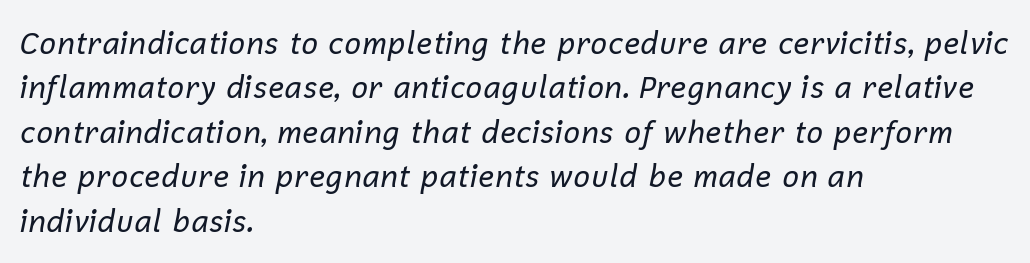
{"italic": "yes", "lean": "right", "slant_degrees": 12, "bold": "no", "weight": "regular", "width": "normal", "stroke_contrast": "low", "x_height": "medium", "monospaced": "no", "underline": "no", "align": "left", "line_spacing": "normal", "line_spacing_ratio": 1.48, "letter_spacing": "normal", "letter_spacing_em": 0.0, "glyph_px": 30}
